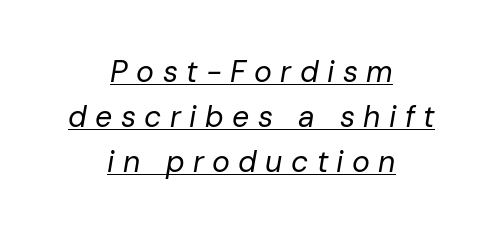
{"italic": "yes", "lean": "right", "slant_degrees": 10, "bold": "no", "weight": "regular", "width": "normal", "stroke_contrast": "low", "x_height": "medium", "monospaced": "no", "underline": "yes", "align": "center", "line_spacing": "normal", "line_spacing_ratio": 1.5, "letter_spacing": "wide", "letter_spacing_em": 0.28, "glyph_px": 30}
